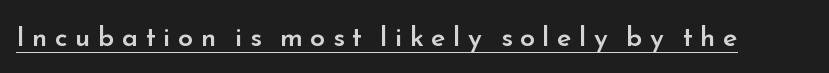
A roman cut, with each character standing at attention. Looks like someone drew a line under every word here. Compared with an ordinary text face, these strokes are moderately heavier — a semibold. Inter-character spacing is expanded well beyond the font's built-in metrics.
